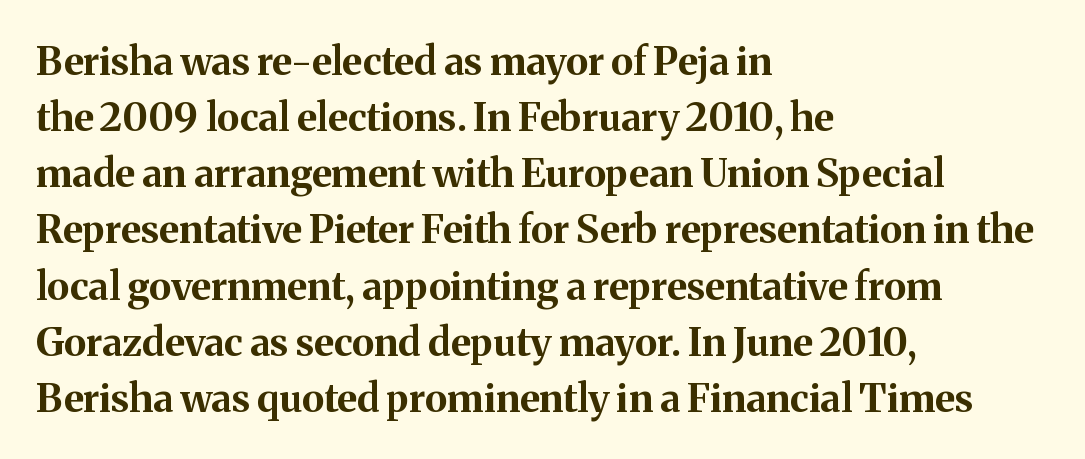
The image shows 39 px bold serif type, upright; set left-aligned, normal line spacing (1.44x), normal letter spacing, not underlined; medium stroke contrast and a medium x-height.
